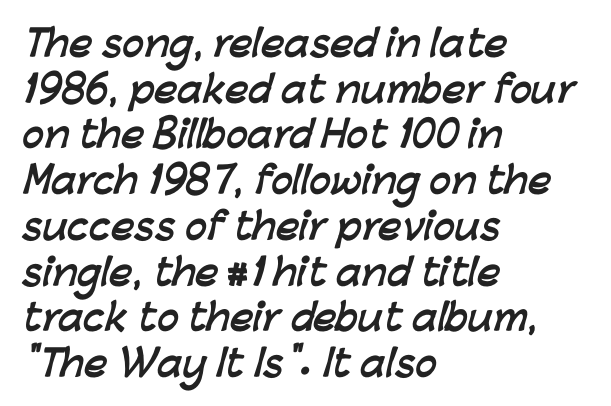
The image shows 36 px semibold sans-serif type; set left-aligned, normal line spacing (1.27x), normal letter spacing, not underlined; low stroke contrast and a medium x-height.
